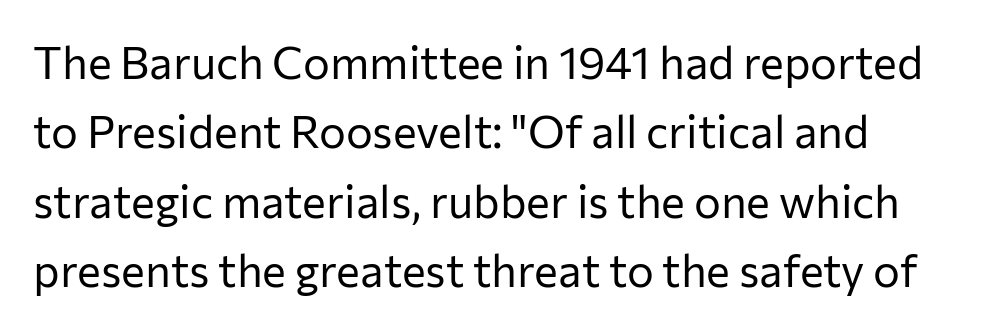
{"serif": "no", "italic": "no", "bold": "no", "weight": "regular", "width": "normal", "stroke_contrast": "low", "x_height": "medium", "monospaced": "no", "underline": "no", "align": "left", "line_spacing": "normal", "line_spacing_ratio": 1.54, "letter_spacing": "normal", "letter_spacing_em": 0.0, "glyph_px": 45}
